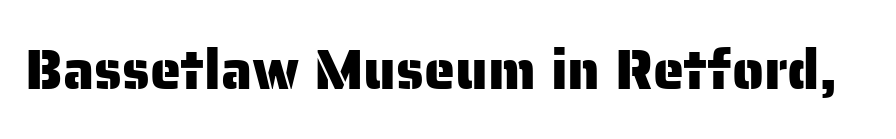
The letters carry no serifs — their stems end cleanly without finishing strokes. Words appear dense and cohesive because spacing is normal. Spacing verdict: proportional, widths tailored to each character. No italicization has been applied; the sample stays upright. The strip under each line holds only bare page.
